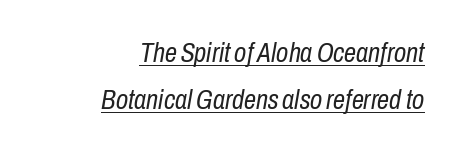
{"italic": "yes", "lean": "right", "slant_degrees": 10, "bold": "no", "underline": "yes", "align": "right", "line_spacing_ratio": 1.75, "letter_spacing": "normal", "letter_spacing_em": 0.0, "glyph_px": 27}
